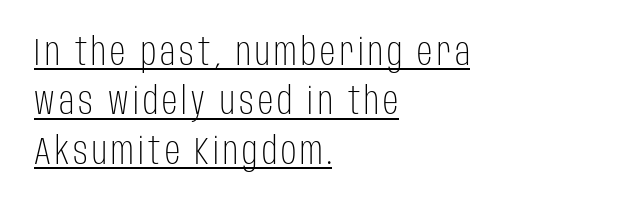
The image shows 38 px light, condensed sans-serif type, upright; set left-aligned, normal line spacing (1.3x), underlined; low stroke contrast and a large x-height.
